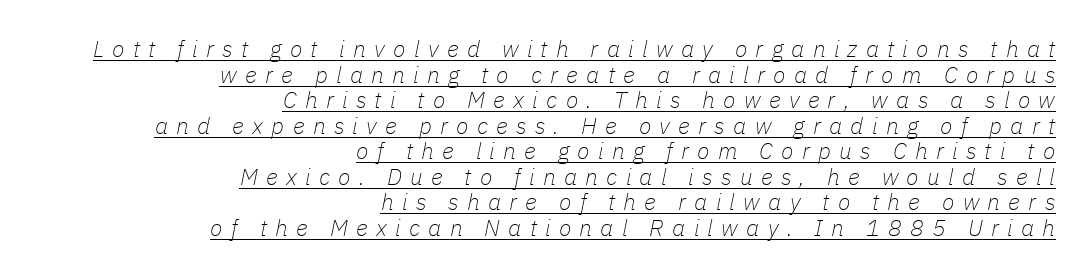
The image shows 23 px text type, italic (leaning right); set right-aligned, tight line spacing (1.11x), unusually wide letter spacing (+0.36 em), underlined.
